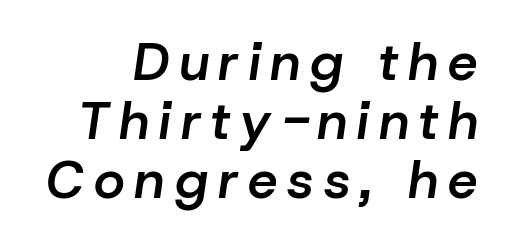
The image shows 53 px semibold type, italic (leaning right); set tight line spacing (1.11x), not underlined; low stroke contrast and a medium x-height.
